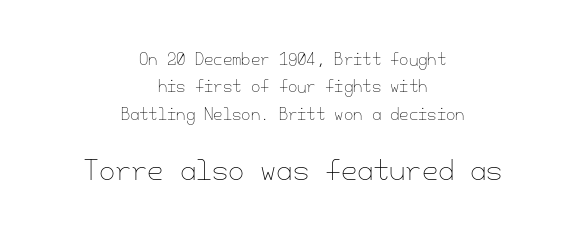
Q: Is the text bold? A: No.
Q: Is the text italic (slanted)? A: No, it is upright.
Q: Is the text underlined? A: No.
Q: How is the paragraph aligned? A: Centered.
Q: Is the spacing between letters normal or unusually wide? A: Normal.
Q: Which block of text is set in a larger size, the first (top) or the second (bottom)? A: The second (bottom) one.
